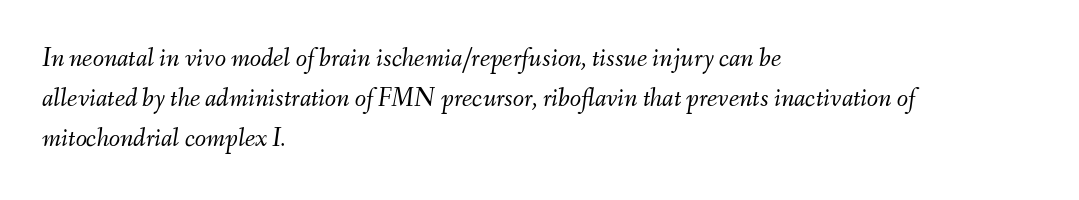
The image shows 26 px text type, italic (leaning right); set left-aligned, normal line spacing (1.54x), normal letter spacing, not underlined.
